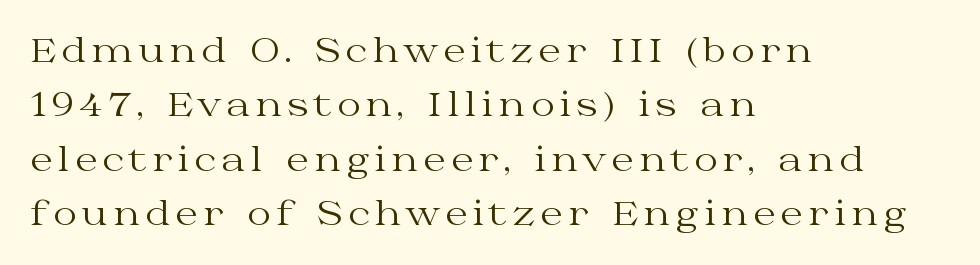
Words float on clear page, feet unadorned. This rendering employs a face with finishing strokes, i.e., a serif. This sample uses an upright cut, with every glyph sitting square on the baseline. A typesetter would call this proportional, since set widths differ per character. Where is the straight margin? On the left. Caption: face not bold, strokes unweighted.
